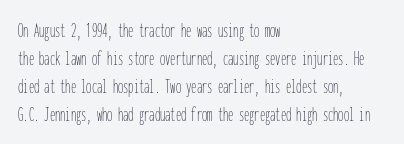
Q: Is the text bold? A: No.
Q: Is the text italic (slanted)? A: No, it is upright.
Q: Is the text underlined? A: No.
Q: How is the paragraph aligned? A: Left-aligned.
Q: Is the spacing between letters normal or unusually wide? A: Normal.
Q: Is the spacing between lines tight, normal or loose? A: Normal.
